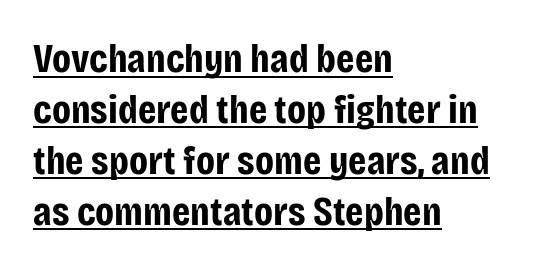
Q: Is the text bold? A: Yes.
Q: Is the text italic (slanted)? A: No, it is upright.
Q: Is the typeface a serif or a sans-serif typeface? A: Sans-serif.
Q: Is the text underlined? A: Yes.
Q: How is the paragraph aligned? A: Left-aligned.
Q: Is the spacing between letters normal or unusually wide? A: Normal.
Q: Width (condensed, normal, or wide)? A: Condensed.
Q: Stroke contrast? A: Low.
Q: x-height? A: Large.
Q: Monospaced? A: No.
